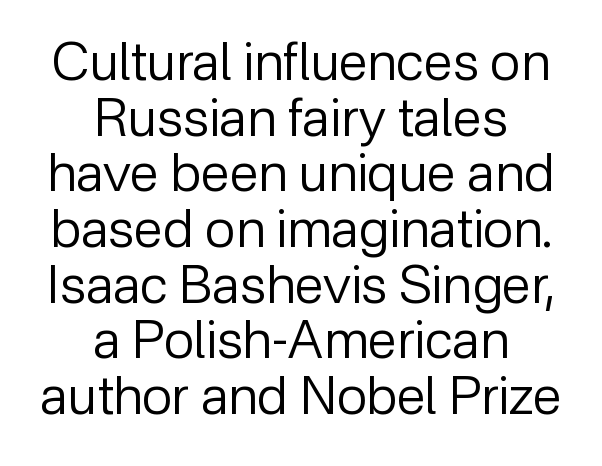
The image shows 53 px regular-weight sans-serif type, upright; set centered, tight line spacing (1.05x), normal letter spacing, not underlined; low stroke contrast and a medium x-height.
